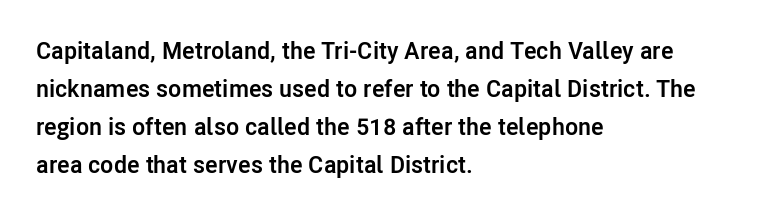
The image shows 24 px bold type, upright; set left-aligned, normal line spacing (1.59x), normal letter spacing, not underlined.
